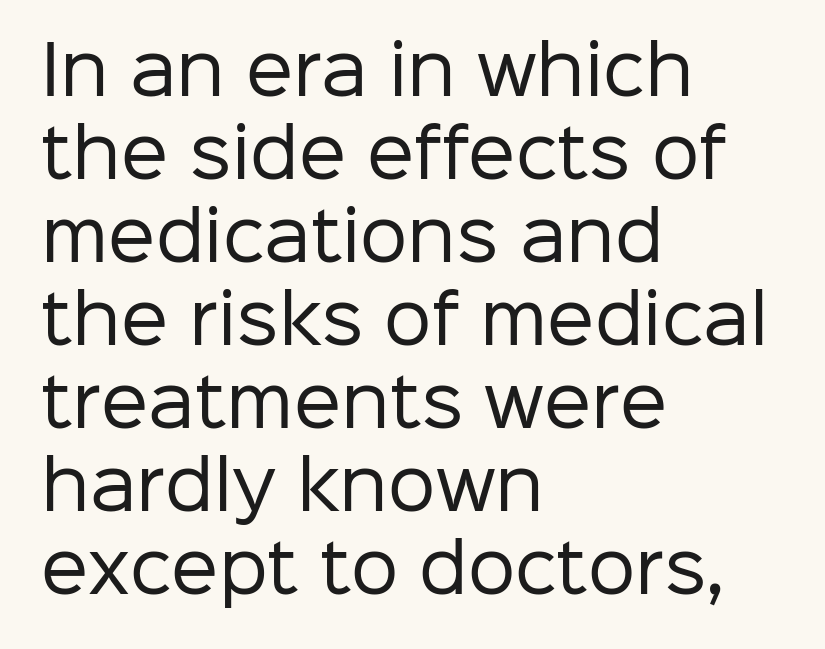
Serif or sans? Sans — the stroke terminals are bare. The rendering uses natural spacing where letterforms have individual widths. Stem width sits at or under what a default text font uses. If you drew a ruler down the left edge, every line would touch it. When letters stand straight like this, we call the style roman or upright. Descenders are the only things crossing below the line.
